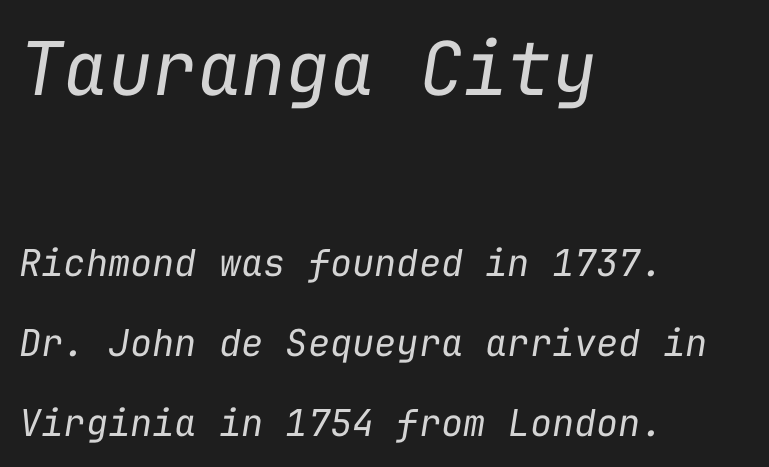
{"italic": "yes", "lean": "right", "slant_degrees": 9, "bold": "no", "weight": "regular", "width": "normal", "stroke_contrast": "low", "x_height": "medium", "monospaced": "yes", "underline": "no", "align": "left", "line_spacing": "loose", "line_spacing_ratio": 2.16, "letter_spacing": "normal", "letter_spacing_em": 0.0, "larger_block": "first", "size_ratio": 2.0, "glyph_px": 74}
